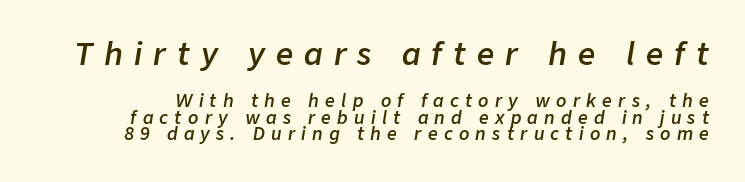
{"italic": "yes", "lean": "right", "slant_degrees": 9, "bold": "semi", "weight": "semibold", "width": "normal", "stroke_contrast": "low", "x_height": "medium", "monospaced": "no", "underline": "no", "line_spacing": "tight", "line_spacing_ratio": 0.99, "letter_spacing": "wide", "letter_spacing_em": 0.37, "larger_block": "first", "size_ratio": 1.76, "glyph_px": 30}
